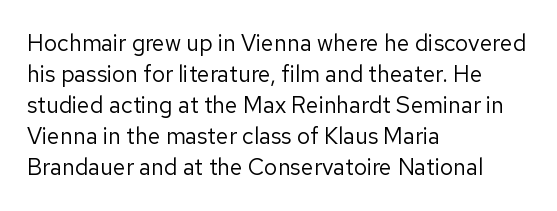
Q: Is the text bold? A: No.
Q: Is the text italic (slanted)? A: No, it is upright.
Q: Is the text underlined? A: No.
Q: How is the paragraph aligned? A: Left-aligned.
Q: Is the spacing between letters normal or unusually wide? A: Normal.
Q: Is the spacing between lines tight, normal or loose? A: Normal.
